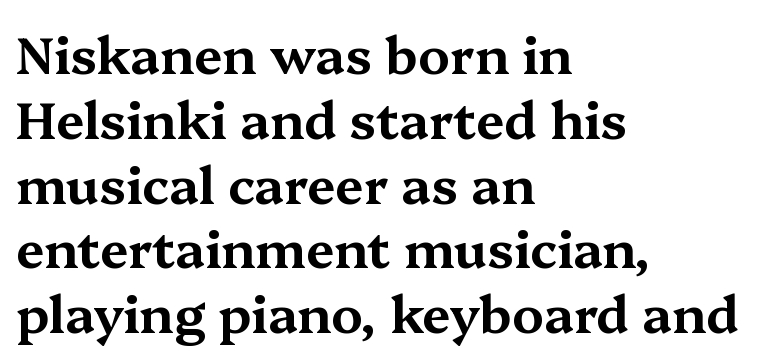
Does extra space separate the letters? No, they use regular spacing. Do the characters align in a grid? No, the font is proportional. What's the leading like? Ordinary, nothing unusual. Caption: multi-line text, flush left, ragged right.
